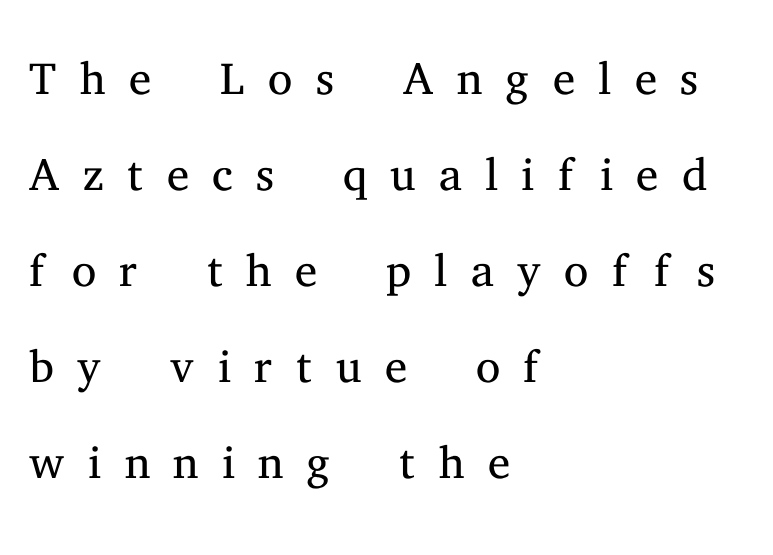
The image shows 69 px light serif type, upright; set left-aligned, normal line spacing (1.39x), unusually wide letter spacing (+0.34 em), not underlined; medium stroke contrast and a medium x-height.
